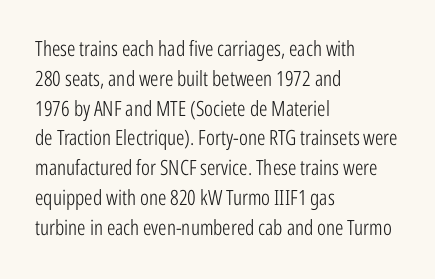
{"italic": "no", "bold": "no", "underline": "no", "align": "left", "line_spacing": "normal", "line_spacing_ratio": 1.42, "letter_spacing": "normal", "letter_spacing_em": 0.0, "glyph_px": 21}
